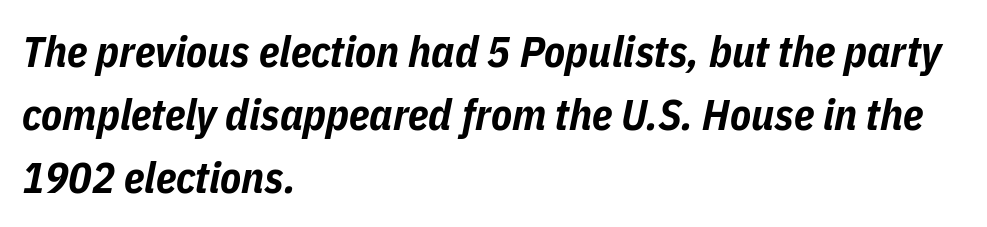
The image shows 43 px bold, condensed type, italic (leaning right); set left-aligned, normal line spacing (1.46x), normal letter spacing, not underlined; low stroke contrast and a medium x-height.
